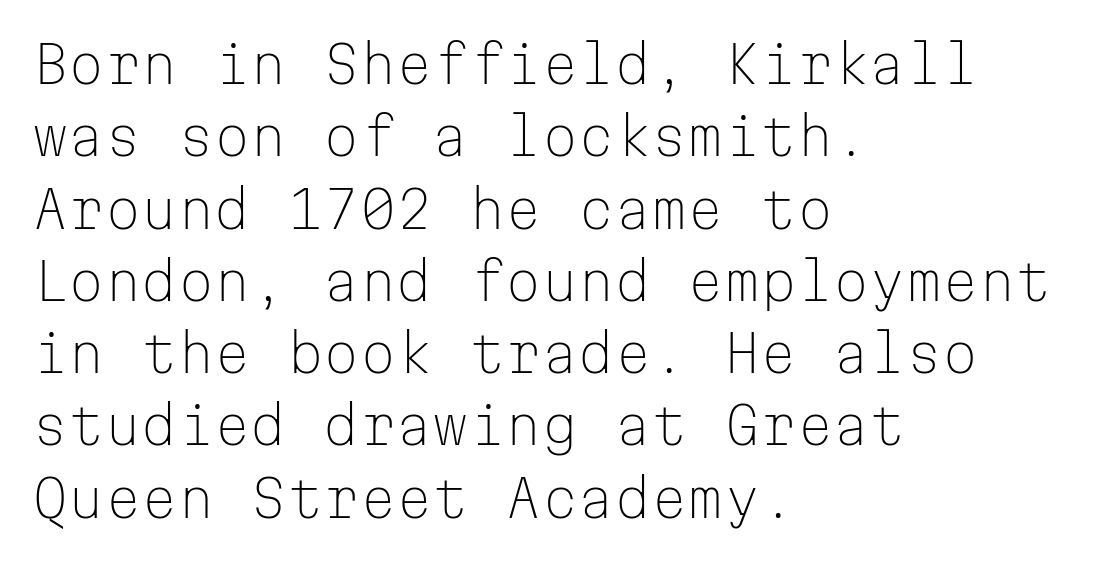
{"serif": "no", "italic": "no", "bold": "no", "weight": "light", "width": "normal", "stroke_contrast": "low", "x_height": "medium", "monospaced": "yes", "underline": "no", "align": "left", "line_spacing": "normal", "line_spacing_ratio": 1.39, "letter_spacing": "normal", "letter_spacing_em": 0.0, "glyph_px": 52}
